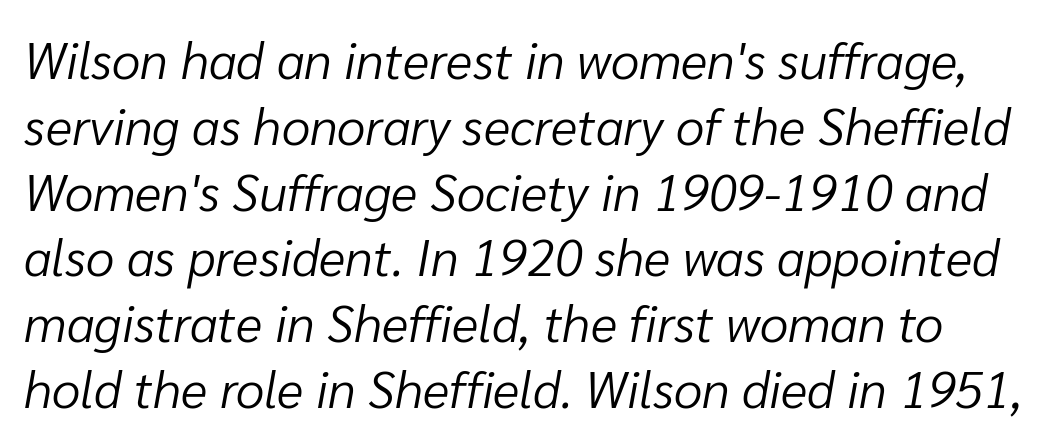
Default kerning and tracking; the words read as compact shapes. Slanted lettering throughout. These lines are rendered in a variable-pitch font. Students, observe: this is what conventionally led text looks like. The baseline area is clear. Caption: face not bold, strokes unweighted.
